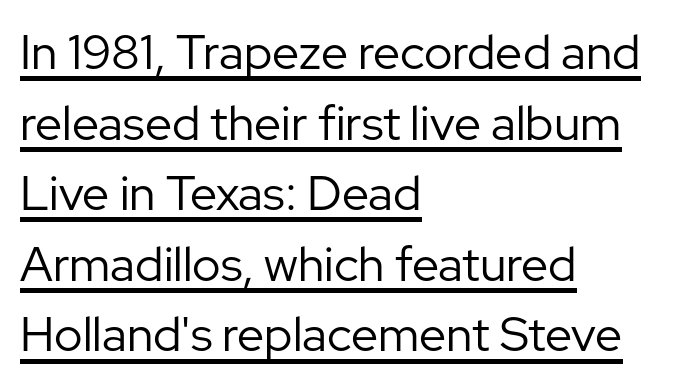
Q: Is the text bold? A: No.
Q: Is the text italic (slanted)? A: No, it is upright.
Q: Is the typeface a serif or a sans-serif typeface? A: Sans-serif.
Q: Is the text underlined? A: Yes.
Q: How is the paragraph aligned? A: Left-aligned.
Q: Is the spacing between letters normal or unusually wide? A: Normal.
Q: Is the spacing between lines tight, normal or loose? A: Normal.
Q: Width (condensed, normal, or wide)? A: Normal.
Q: Stroke contrast? A: Low.
Q: x-height? A: Medium.
Q: Monospaced? A: No.
